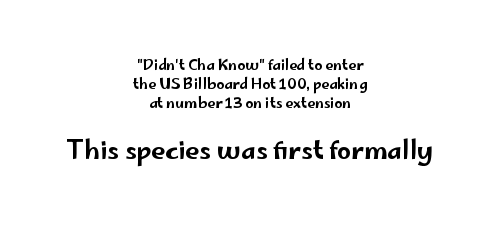
{"italic": "no", "underline": "no", "align": "center", "line_spacing": "normal", "line_spacing_ratio": 1.35, "letter_spacing": "normal", "letter_spacing_em": 0.0, "larger_block": "second", "size_ratio": 1.79, "glyph_px": 25}
